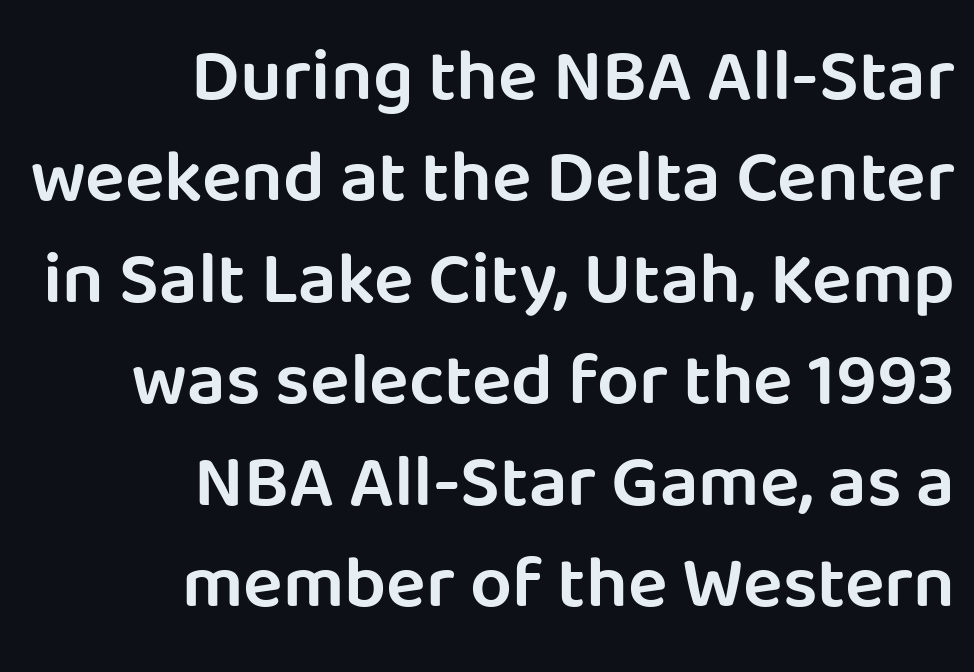
{"serif": "no", "italic": "no", "bold": "semi", "weight": "semibold", "width": "normal", "stroke_contrast": "low", "x_height": "large", "monospaced": "no", "underline": "no", "align": "right", "line_spacing": "normal", "line_spacing_ratio": 1.37, "letter_spacing": "normal", "letter_spacing_em": 0.0, "glyph_px": 74}
